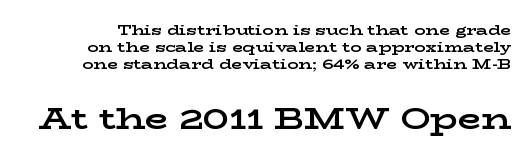
Q: Is the text bold? A: Yes.
Q: Is the text italic (slanted)? A: No, it is upright.
Q: Is the typeface a serif or a sans-serif typeface? A: Serif.
Q: Is the text underlined? A: No.
Q: Is the spacing between letters normal or unusually wide? A: Normal.
Q: Which block of text is set in a larger size, the first (top) or the second (bottom)? A: The second (bottom) one.
Q: Width (condensed, normal, or wide)? A: Wide.
Q: Stroke contrast? A: Low.
Q: x-height? A: Medium.
Q: Monospaced? A: No.
